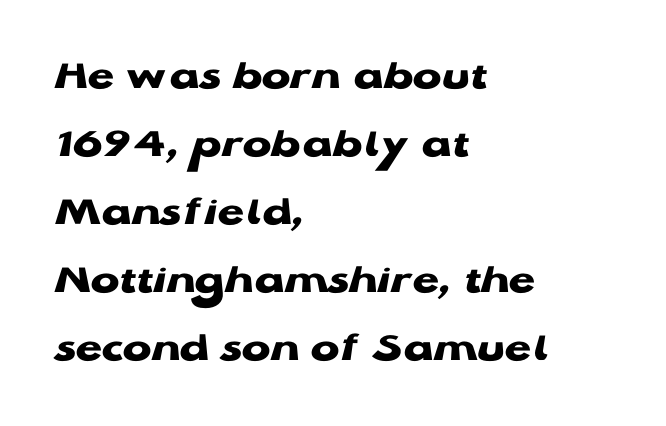
Do the characters align in a grid? No, the font is proportional. The gaps between neighbouring characters are ordinary and unremarkable. The letters are bold, with thick, heavy strokes. The type family on display is of the sans-serif kind. Normally led — the rows are evenly, conventionally spaced.
